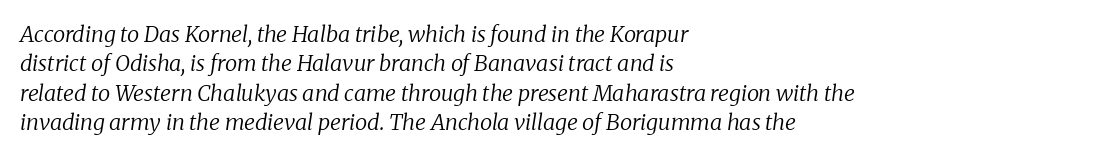
Compared with typical paragraphs, the rows here are spaced about the same. The space directly below the letters is spotless. On a weight scale, this lands at 450 or below. This sample uses plain, unmodified letter spacing. Every row of glyphs begins at an identical x-position on the left.
